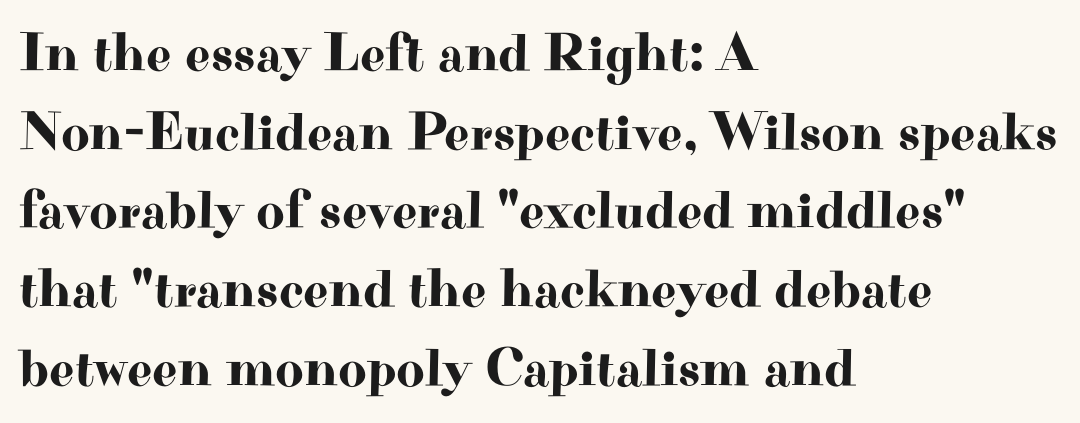
Upright lettering throughout. Looks like regular typesetting: each glyph gets only the width it needs. Honestly, the letter spacing is just normal — you wouldn't notice it. Old-style or modern, the face here clearly has serifs. Layout note: lines flush left. Beneath every word, the page is bare.
